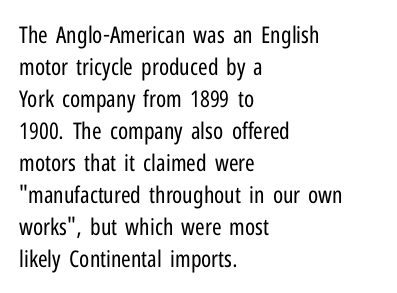
{"italic": "no", "bold": "no", "underline": "no", "align": "left", "line_spacing": "normal", "line_spacing_ratio": 1.39, "letter_spacing": "normal", "letter_spacing_em": 0.0, "glyph_px": 23}
